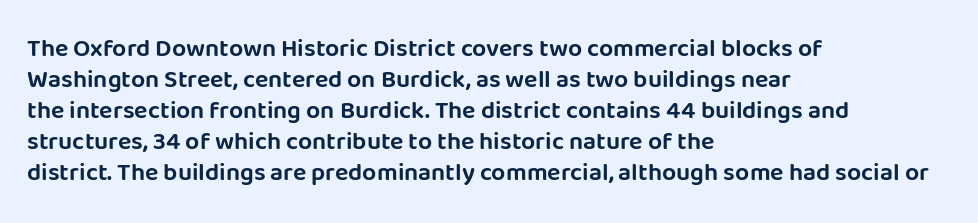
{"italic": "no", "underline": "no", "align": "left", "line_spacing_ratio": 1.24, "letter_spacing": "normal", "letter_spacing_em": 0.0, "glyph_px": 25}
